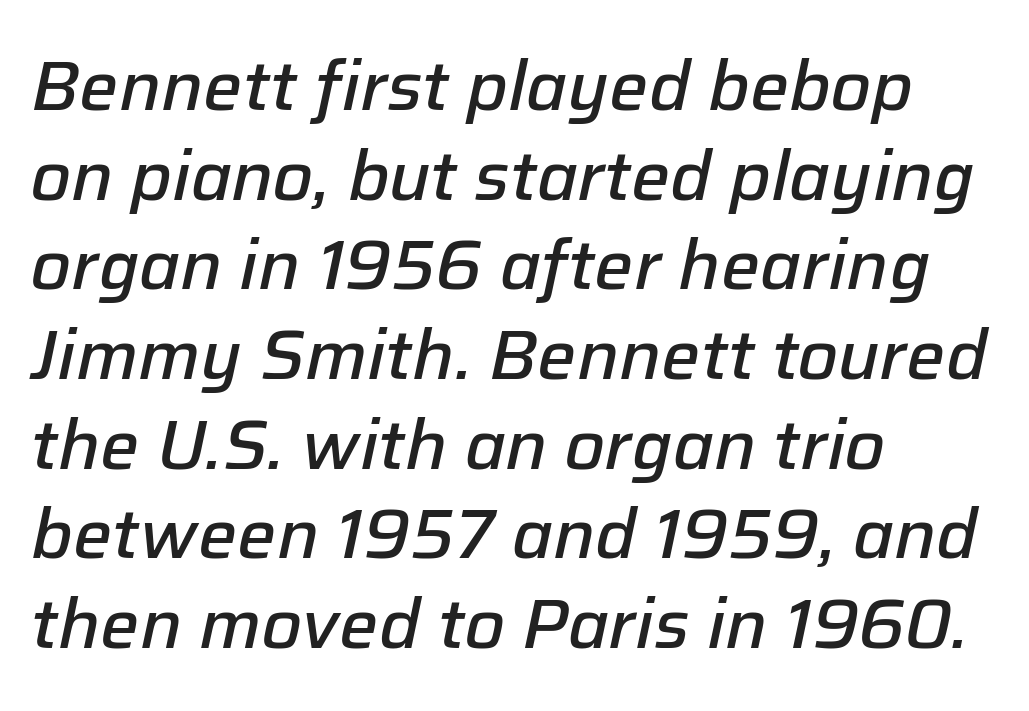
Q: Is the text bold? A: Semi-bold.
Q: Is the text italic (slanted)? A: Yes, it leans right by about 12 degrees.
Q: Is the text underlined? A: No.
Q: How is the paragraph aligned? A: Left-aligned.
Q: Is the spacing between letters normal or unusually wide? A: Normal.
Q: Is the spacing between lines tight, normal or loose? A: Normal.
Q: Width (condensed, normal, or wide)? A: Normal.
Q: Stroke contrast? A: Low.
Q: x-height? A: Medium.
Q: Monospaced? A: No.
